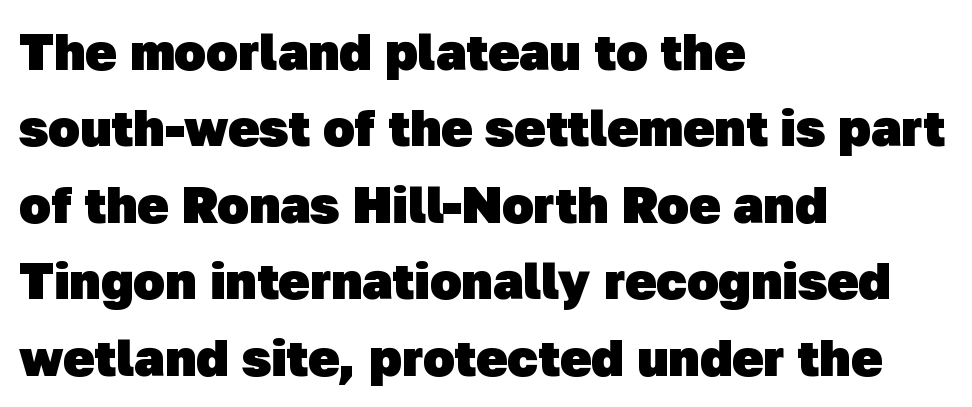
{"serif": "no", "bold": "yes", "weight": "heavy", "width": "normal", "stroke_contrast": "low", "x_height": "medium", "monospaced": "no", "underline": "no", "align": "left", "line_spacing": "normal", "line_spacing_ratio": 1.47, "letter_spacing": "normal", "letter_spacing_em": 0.0, "glyph_px": 52}
